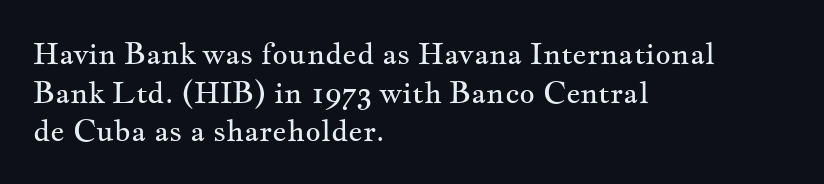
{"serif": "yes", "italic": "no", "bold": "no", "weight": "regular", "width": "wide", "stroke_contrast": "medium", "x_height": "small", "monospaced": "no", "underline": "no", "align": "left", "line_spacing": "normal", "line_spacing_ratio": 1.29, "letter_spacing": "normal", "letter_spacing_em": 0.0, "glyph_px": 30}
